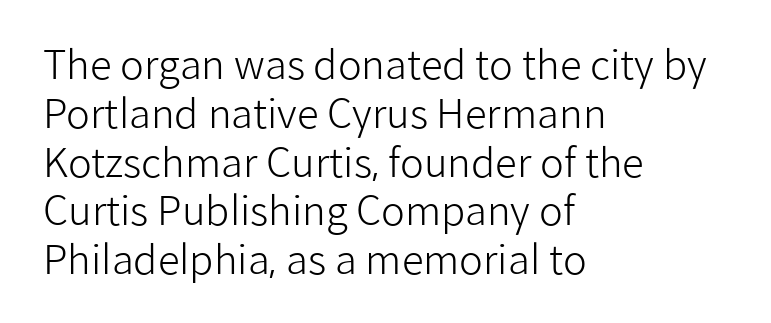
{"serif": "no", "italic": "no", "bold": "no", "weight": "light", "width": "normal", "stroke_contrast": "low", "x_height": "medium", "monospaced": "no", "underline": "no", "align": "left", "line_spacing_ratio": 1.22, "letter_spacing": "normal", "letter_spacing_em": 0.0, "glyph_px": 40}
